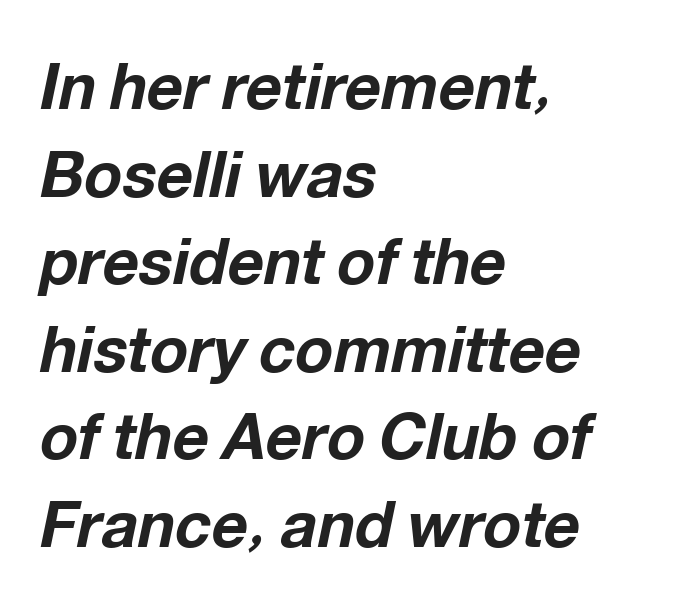
{"italic": "yes", "lean": "right", "slant_degrees": 12, "bold": "yes", "weight": "bold", "width": "normal", "stroke_contrast": "low", "x_height": "medium", "monospaced": "no", "underline": "no", "align": "left", "line_spacing": "normal", "line_spacing_ratio": 1.39, "letter_spacing": "normal", "letter_spacing_em": 0.0, "glyph_px": 63}
